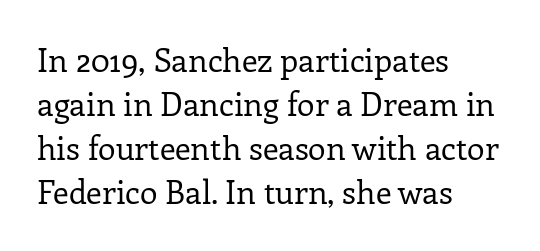
Q: Is the text bold? A: No.
Q: Is the text italic (slanted)? A: No, it is upright.
Q: Is the typeface a serif or a sans-serif typeface? A: Serif.
Q: Is the text underlined? A: No.
Q: How is the paragraph aligned? A: Left-aligned.
Q: Is the spacing between letters normal or unusually wide? A: Normal.
Q: Is the spacing between lines tight, normal or loose? A: Normal.
Q: Width (condensed, normal, or wide)? A: Normal.
Q: Stroke contrast? A: Low.
Q: x-height? A: Medium.
Q: Monospaced? A: No.
